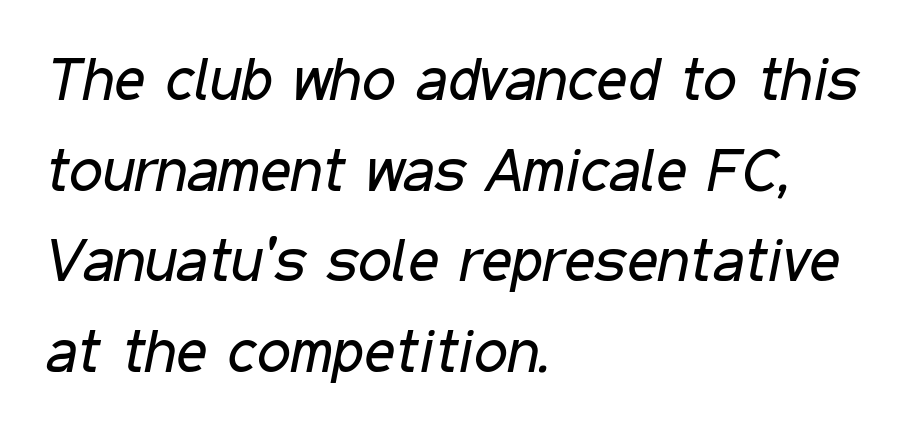
{"italic": "yes", "lean": "right", "slant_degrees": 11, "bold": "no", "weight": "regular", "width": "condensed", "stroke_contrast": "low", "x_height": "medium", "monospaced": "no", "underline": "no", "align": "left", "line_spacing": "normal", "line_spacing_ratio": 1.51, "letter_spacing": "normal", "letter_spacing_em": 0.0, "glyph_px": 60}
